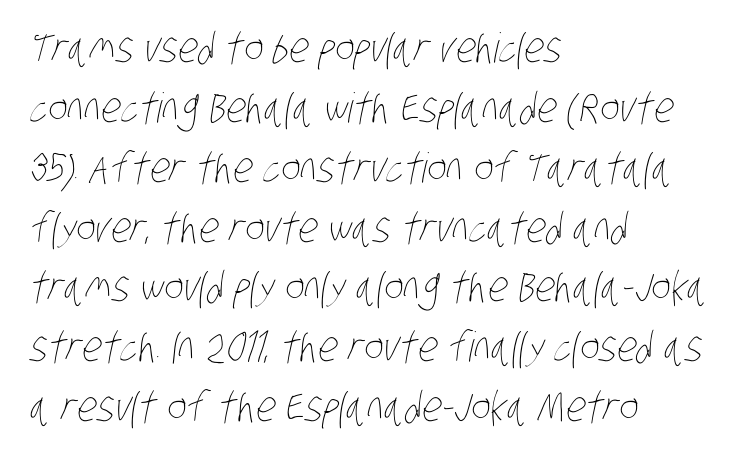
{"bold": "no", "weight": "thin", "width": "condensed", "stroke_contrast": "low", "x_height": "large", "monospaced": "no", "underline": "no", "align": "left", "line_spacing": "normal", "line_spacing_ratio": 1.46, "letter_spacing": "normal", "letter_spacing_em": 0.0, "glyph_px": 41}
